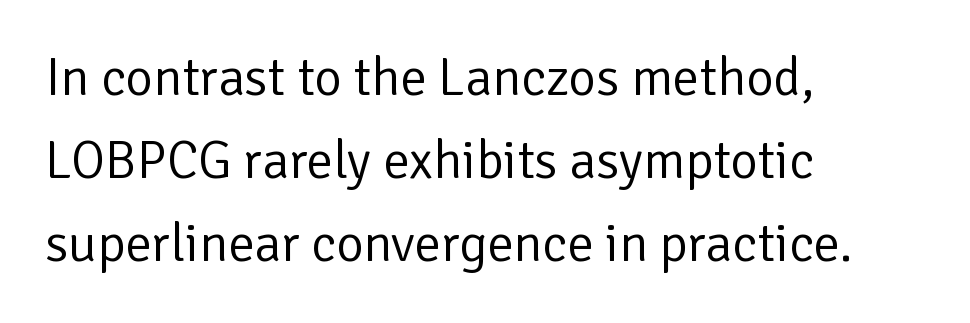
This rendering leaves character spacing at its baseline value. The passage is arranged the way most books set body copy — flush left. Successive baselines arrive at the customary interval. Has an underline been added? It has not. The axis of the letterforms is exactly vertical. This is sans-serif lettering, the kind often seen on screens and signage.
